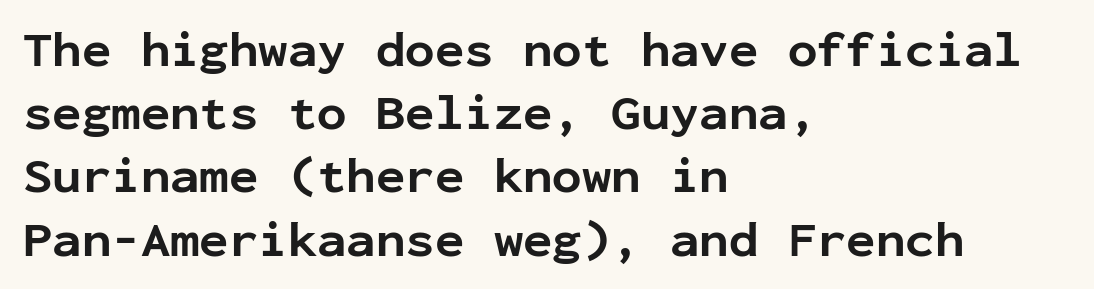
Q: Is the text bold? A: Yes.
Q: Is the text italic (slanted)? A: No, it is upright.
Q: Is the typeface a serif or a sans-serif typeface? A: Sans-serif.
Q: Is the text underlined? A: No.
Q: How is the paragraph aligned? A: Left-aligned.
Q: Is the spacing between letters normal or unusually wide? A: Normal.
Q: Is the spacing between lines tight, normal or loose? A: Normal.
Q: Width (condensed, normal, or wide)? A: Normal.
Q: Stroke contrast? A: Low.
Q: x-height? A: Medium.
Q: Monospaced? A: Yes.
